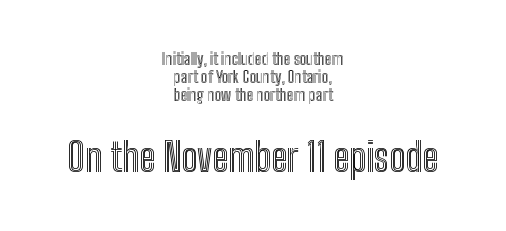
Honestly, there is no underline to notice here at all. Tracking here is standard; glyphs follow each other at the usual distance. Varying glyph widths throughout — classic text-font behaviour. This sample trades vertical openness for compactness between lines. Horizontally, the lines are justified to the midpoint only.
